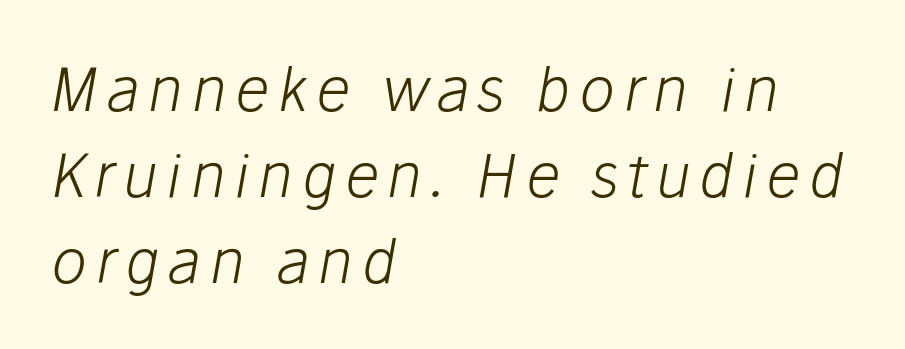
Q: Is the text bold? A: No.
Q: Is the text italic (slanted)? A: Yes, it leans right by about 10 degrees.
Q: Is the text underlined? A: No.
Q: How is the paragraph aligned? A: Left-aligned.
Q: Is the spacing between lines tight, normal or loose? A: Normal.
Q: Width (condensed, normal, or wide)? A: Normal.
Q: Stroke contrast? A: Low.
Q: x-height? A: Medium.
Q: Monospaced? A: No.
